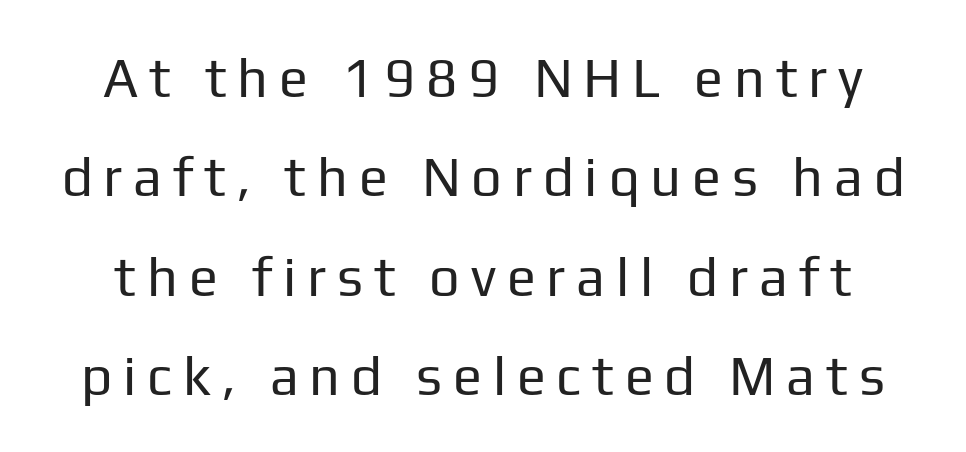
The image shows 54 px regular-weight sans-serif type, upright; set line spacing 1.84x, unusually wide letter spacing (+0.2 em), not underlined; low stroke contrast and a medium x-height.
